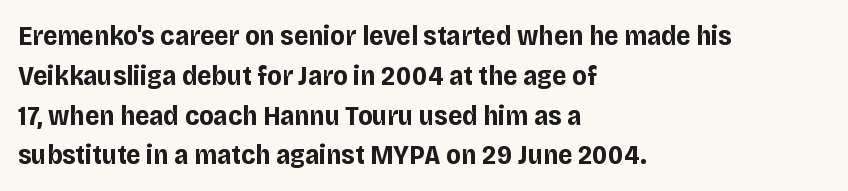
{"serif": "no", "italic": "no", "bold": "yes", "weight": "bold", "width": "normal", "stroke_contrast": "low", "x_height": "large", "monospaced": "no", "underline": "no", "align": "left", "line_spacing": "normal", "line_spacing_ratio": 1.42, "letter_spacing": "normal", "letter_spacing_em": 0.0, "glyph_px": 28}
